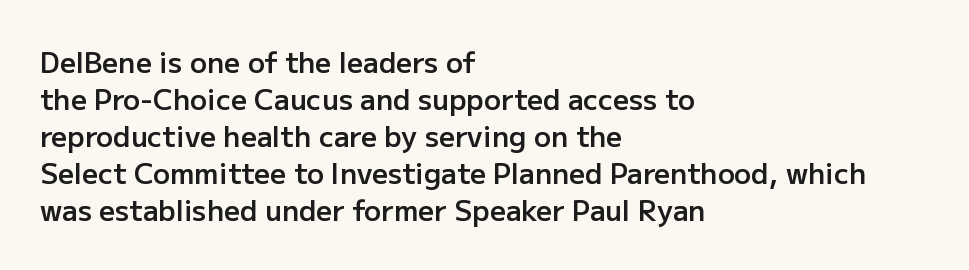
The image shows 28 px semibold sans-serif type, upright; set left-aligned, normal line spacing (1.32x), normal letter spacing, not underlined; low stroke contrast and a medium x-height.
